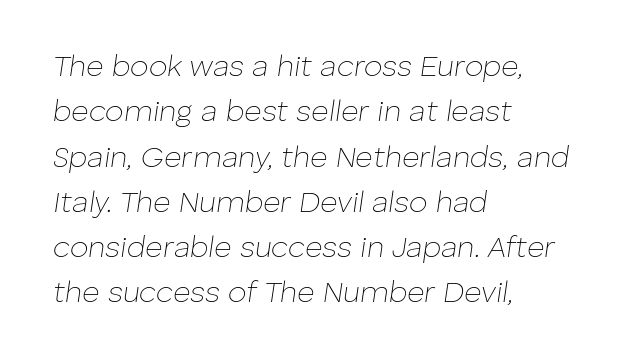
Q: Is the text bold? A: No.
Q: Is the text italic (slanted)? A: Yes, it leans right by about 8 degrees.
Q: Is the text underlined? A: No.
Q: How is the paragraph aligned? A: Left-aligned.
Q: Is the spacing between letters normal or unusually wide? A: Normal.
Q: Is the spacing between lines tight, normal or loose? A: Normal.
Q: Width (condensed, normal, or wide)? A: Normal.
Q: Stroke contrast? A: Low.
Q: x-height? A: Medium.
Q: Monospaced? A: No.
